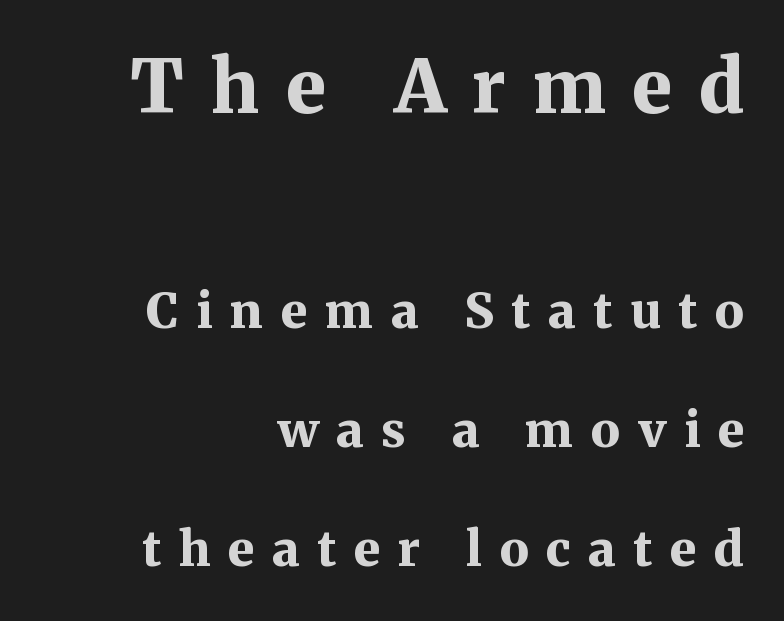
The image shows 74 px bold serif type, upright; set right-aligned, loose line spacing (2.43x), unusually wide letter spacing (+0.36 em), not underlined; the first (top) block is 1.51x larger; medium stroke contrast and a medium x-height.
